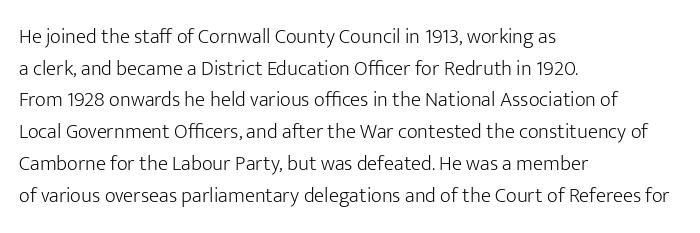
The image shows 21 px text type, upright; set left-aligned, normal line spacing (1.51x), normal letter spacing, not underlined.
